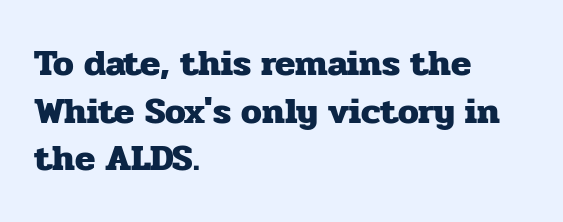
Q: Is the text bold? A: Yes.
Q: Is the text italic (slanted)? A: No, it is upright.
Q: Is the typeface a serif or a sans-serif typeface? A: Serif.
Q: Is the text underlined? A: No.
Q: How is the paragraph aligned? A: Left-aligned.
Q: Is the spacing between letters normal or unusually wide? A: Normal.
Q: Is the spacing between lines tight, normal or loose? A: Normal.
Q: Width (condensed, normal, or wide)? A: Normal.
Q: Stroke contrast? A: Low.
Q: x-height? A: Medium.
Q: Monospaced? A: No.
